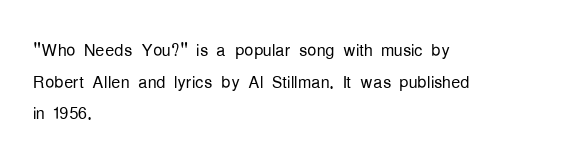
The image shows 23 px text type, upright; set left-aligned, normal line spacing (1.38x), normal letter spacing, not underlined.
